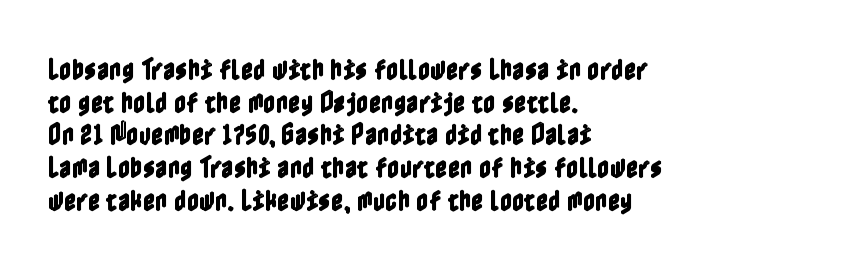
The image shows 24 px text type, upright; set left-aligned, normal line spacing (1.36x), normal letter spacing, not underlined.
